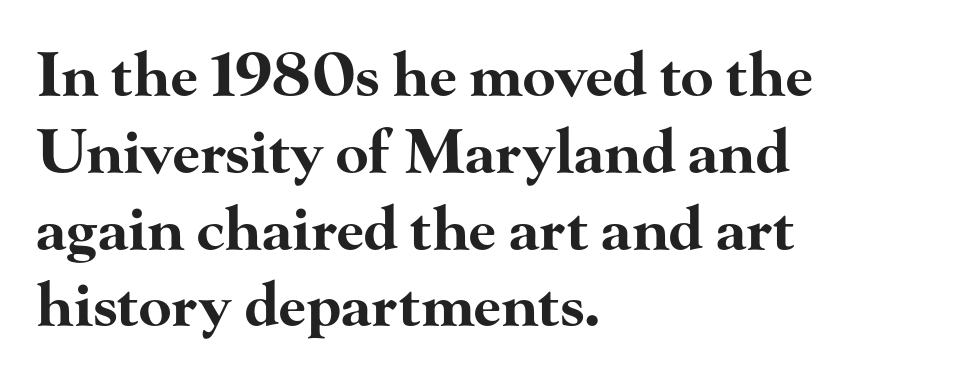
The image shows 60 px bold, wide serif type, upright; set left-aligned, normal line spacing (1.28x), normal letter spacing, not underlined; high stroke contrast and a small x-height.
